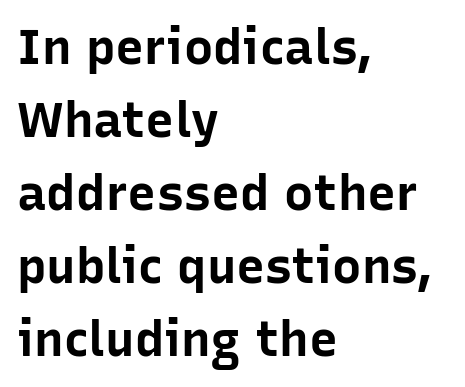
{"serif": "no", "italic": "no", "bold": "yes", "weight": "bold", "width": "normal", "stroke_contrast": "low", "x_height": "medium", "monospaced": "no", "underline": "no", "align": "left", "line_spacing": "normal", "line_spacing_ratio": 1.49, "letter_spacing": "normal", "letter_spacing_em": 0.0, "glyph_px": 49}
